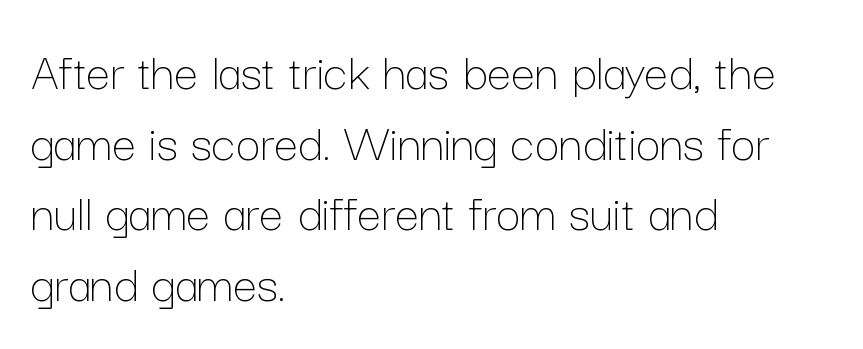
The image shows 54 px thin type, upright; set left-aligned, normal line spacing (1.31x), normal letter spacing, not underlined; low stroke contrast and a medium x-height.
